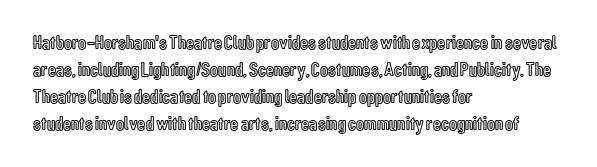
One-word summary of the alignment: left. The words here are not underlined. The passage shown stacks its lines at a standard gap. These lines were composed using upright roman letters.
